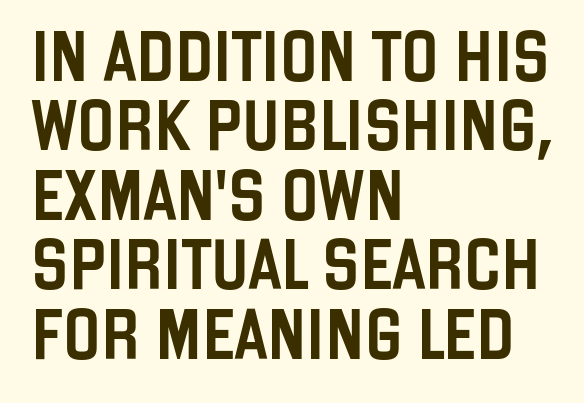
This rendering employs a face without finishing strokes, i.e., a sans-serif. When letters stand straight like this, we call the style roman or upright. You could not count columns in this text — the font is proportionally spaced. Is the letter spacing exaggerated? No — it looks like the ordinary default.
